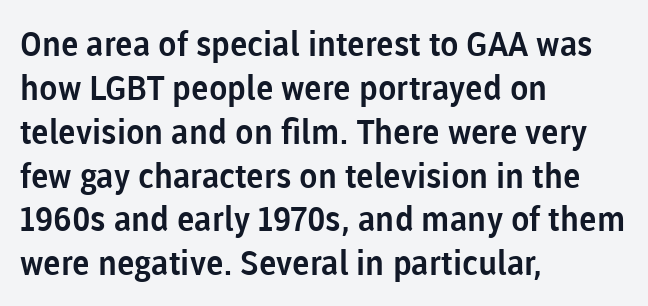
The image shows 34 px sans-serif type, upright; set left-aligned, normal line spacing (1.29x), normal letter spacing, not underlined; low stroke contrast and a medium x-height.
